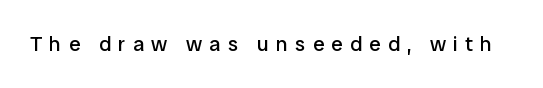
{"italic": "no", "bold": "no", "underline": "no", "letter_spacing": "wide", "letter_spacing_em": 0.34, "glyph_px": 21}
